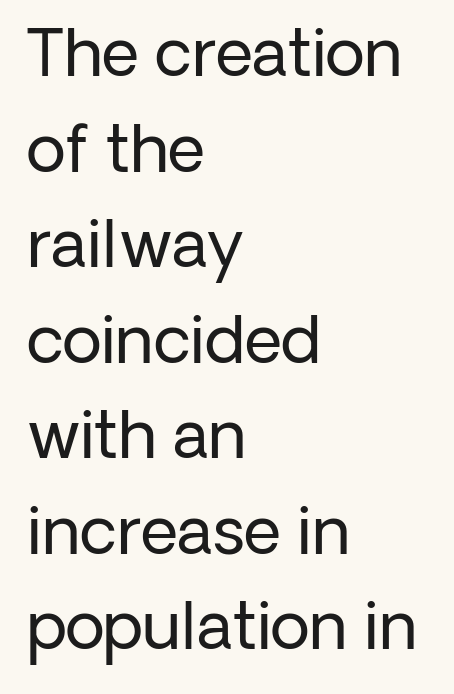
The image shows 65 px regular-weight sans-serif type, upright; set left-aligned, normal line spacing (1.47x), normal letter spacing, not underlined; low stroke contrast and a medium x-height.
